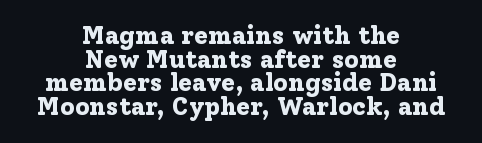
The paragraph shown floats in the horizontal middle. The string is rendered with underlining switched off. Caption: bold face, heavy strokes. The block of text is dense from top to bottom, with scant space between rows.
